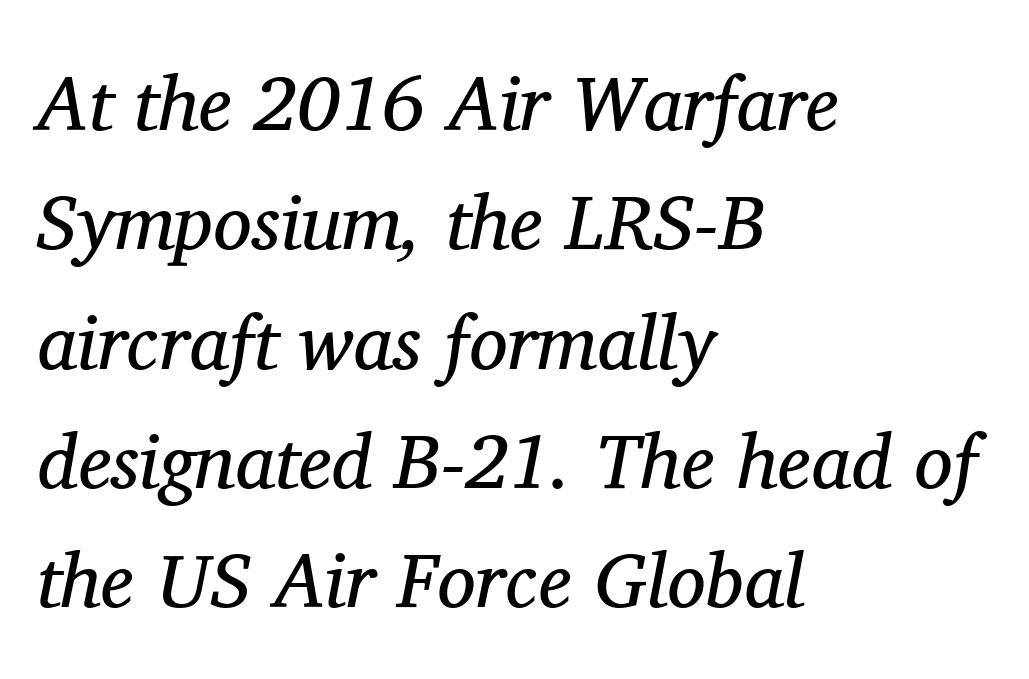
{"serif": "yes", "italic": "yes", "lean": "right", "slant_degrees": 11, "bold": "no", "weight": "regular", "width": "normal", "stroke_contrast": "medium", "x_height": "medium", "monospaced": "no", "underline": "no", "align": "left", "line_spacing": "normal", "line_spacing_ratio": 1.55, "letter_spacing": "normal", "letter_spacing_em": 0.0, "glyph_px": 77}
